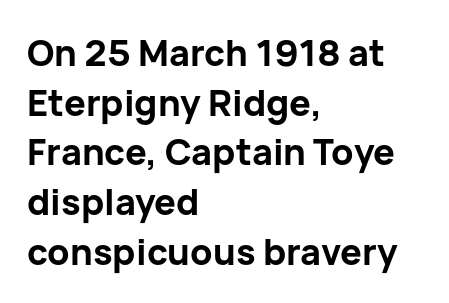
The image shows 36 px bold sans-serif type, upright; set left-aligned, normal line spacing (1.38x), normal letter spacing, not underlined; low stroke contrast and a medium x-height.
